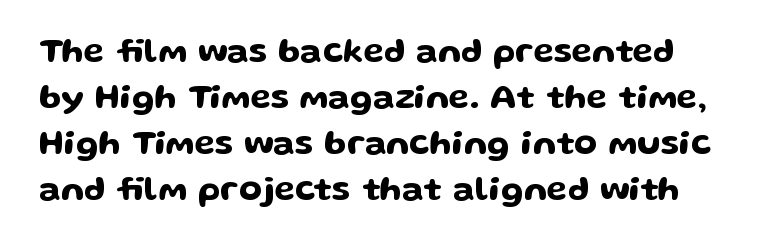
Q: Is the text italic (slanted)? A: No, it is upright.
Q: Is the typeface a serif or a sans-serif typeface? A: Sans-serif.
Q: Is the text underlined? A: No.
Q: Is the spacing between letters normal or unusually wide? A: Normal.
Q: Is the spacing between lines tight, normal or loose? A: Normal.
Q: Width (condensed, normal, or wide)? A: Wide.
Q: Stroke contrast? A: Low.
Q: x-height? A: Medium.
Q: Monospaced? A: No.
